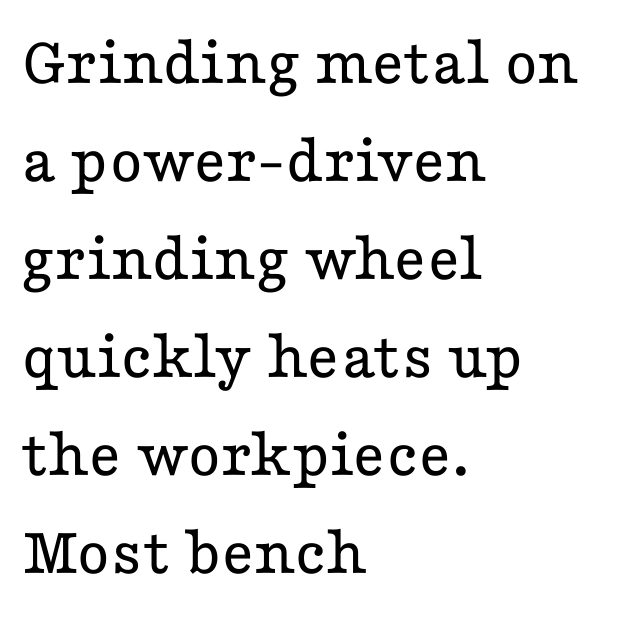
Do the letters lean? They stand straight. How would I describe the line gaps? Plain and ordinary. No word sits above an underline. Every row of glyphs begins at an identical x-position on the left. What stands out about the letter spacing? Nothing — it is the standard amount.
